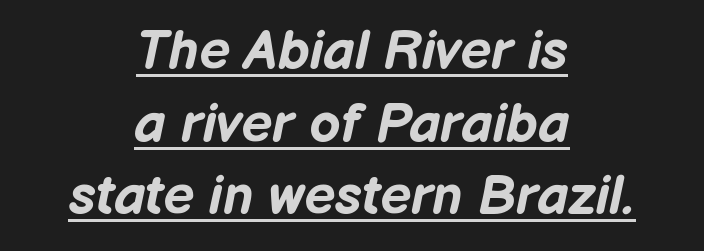
Q: Is the text bold? A: Yes.
Q: Is the text italic (slanted)? A: Yes, it leans right by about 12 degrees.
Q: Is the text underlined? A: Yes.
Q: How is the paragraph aligned? A: Centered.
Q: Is the spacing between letters normal or unusually wide? A: Normal.
Q: Is the spacing between lines tight, normal or loose? A: Normal.
Q: Width (condensed, normal, or wide)? A: Normal.
Q: Stroke contrast? A: Low.
Q: x-height? A: Medium.
Q: Monospaced? A: No.
